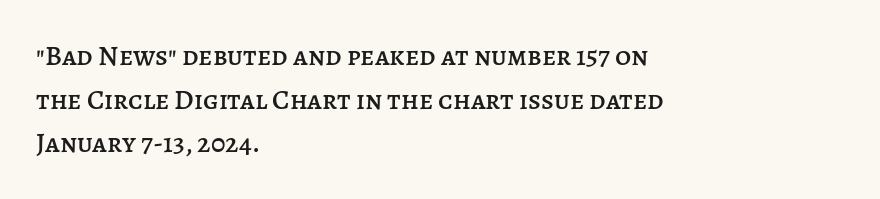
The image shows 28 px text type, upright; set left-aligned, normal line spacing (1.56x), normal letter spacing, not underlined; low stroke contrast and a large x-height.
